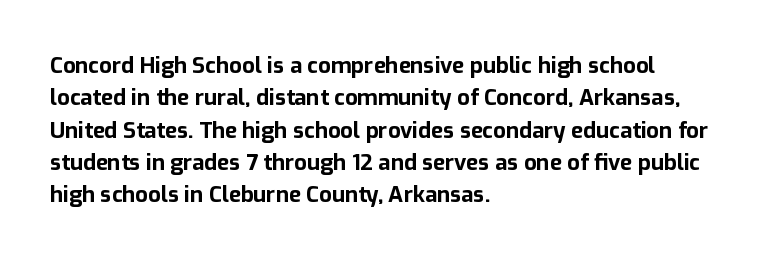
{"italic": "no", "bold": "yes", "underline": "no", "align": "left", "line_spacing": "normal", "line_spacing_ratio": 1.47, "letter_spacing": "normal", "letter_spacing_em": 0.0, "glyph_px": 22}
